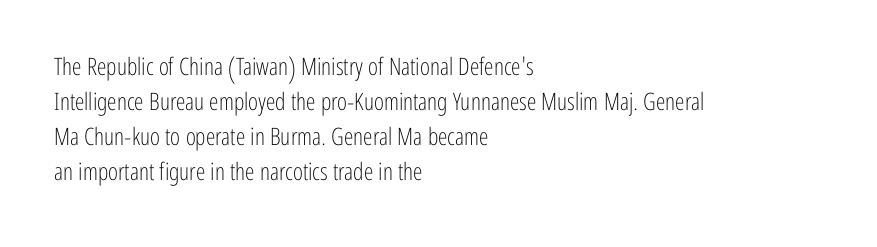
{"italic": "no", "bold": "no", "underline": "no", "align": "left", "line_spacing": "normal", "line_spacing_ratio": 1.46, "letter_spacing": "normal", "letter_spacing_em": 0.0, "glyph_px": 24}
